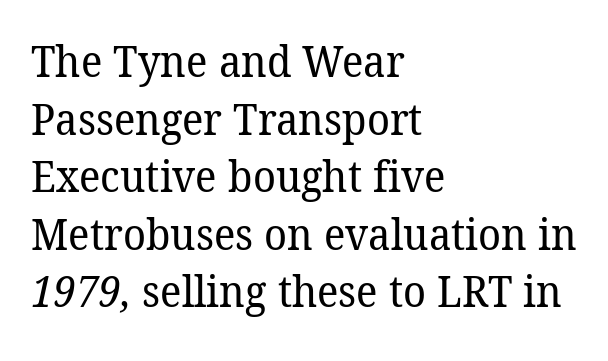
Quick note: underline off. The letters sit at their default tracking, neither squeezed nor spread. The vertical gap from one line to the next is medium. Serif or sans? Serif — the stroke terminals have little feet. These lines are set flush left with a ragged right edge.
